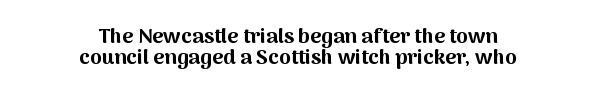
{"italic": "no", "bold": "yes", "underline": "no", "align": "center", "line_spacing": "tight", "line_spacing_ratio": 0.98, "letter_spacing": "normal", "letter_spacing_em": 0.0, "glyph_px": 21}
